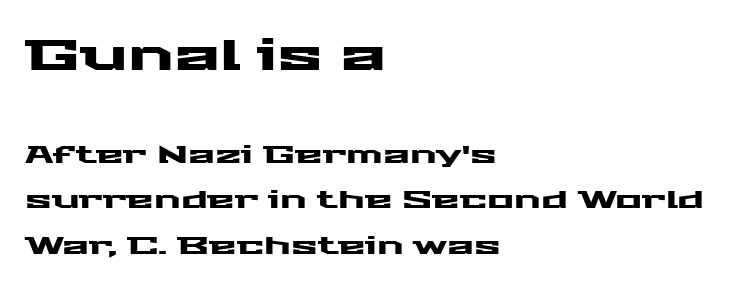
The image shows 43 px wide sans-serif type, upright; set left-aligned, line spacing 1.81x, normal letter spacing, not underlined; the first (top) block is 1.72x larger; medium stroke contrast and a medium x-height.
